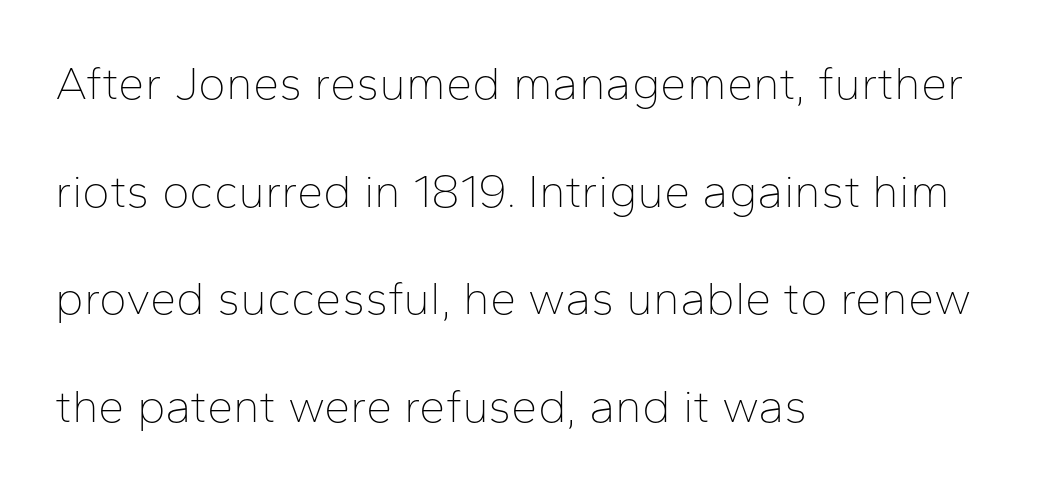
{"serif": "no", "italic": "no", "bold": "no", "weight": "thin", "width": "normal", "stroke_contrast": "low", "x_height": "medium", "monospaced": "no", "underline": "no", "align": "left", "line_spacing": "loose", "line_spacing_ratio": 2.29, "letter_spacing": "normal", "letter_spacing_em": 0.0, "glyph_px": 47}
